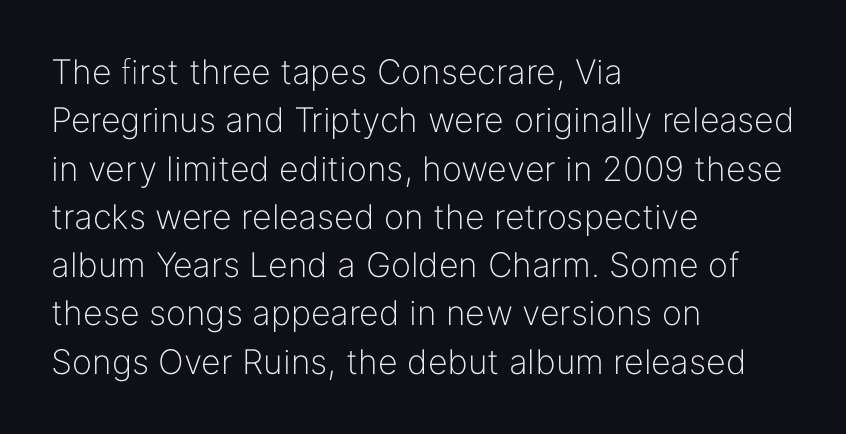
The image shows 34 px light sans-serif type, upright; set left-aligned, normal line spacing (1.42x), normal letter spacing, not underlined; low stroke contrast and a medium x-height.
